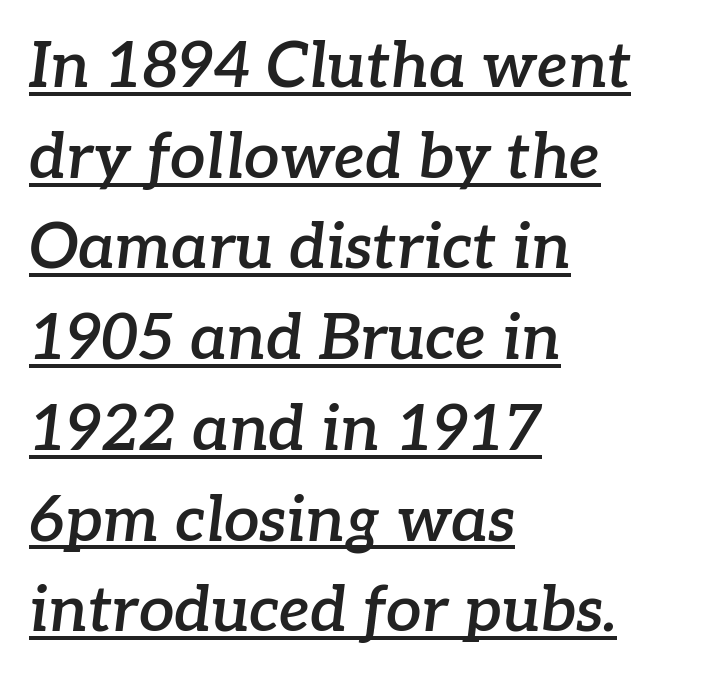
{"serif": "yes", "italic": "yes", "lean": "right", "slant_degrees": 7, "bold": "semi", "weight": "semibold", "width": "normal", "stroke_contrast": "low", "x_height": "medium", "monospaced": "no", "underline": "yes", "align": "left", "line_spacing": "normal", "line_spacing_ratio": 1.44, "letter_spacing": "normal", "letter_spacing_em": 0.0, "glyph_px": 63}
